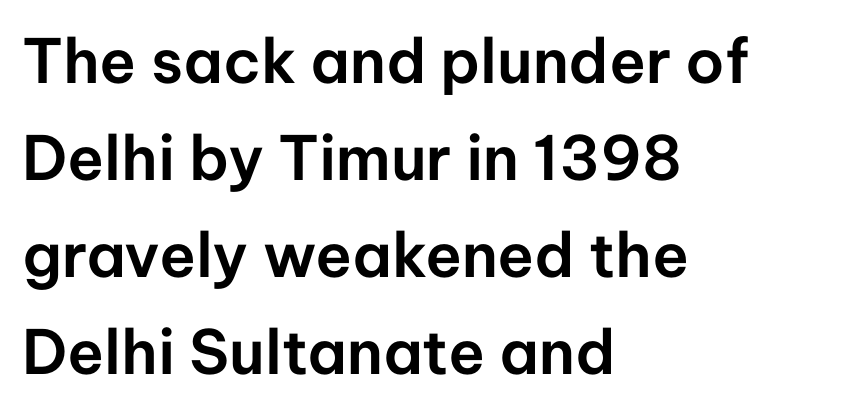
{"serif": "no", "italic": "no", "width": "normal", "stroke_contrast": "low", "x_height": "medium", "monospaced": "no", "underline": "no", "align": "left", "line_spacing": "normal", "line_spacing_ratio": 1.59, "letter_spacing": "normal", "letter_spacing_em": 0.0, "glyph_px": 61}
